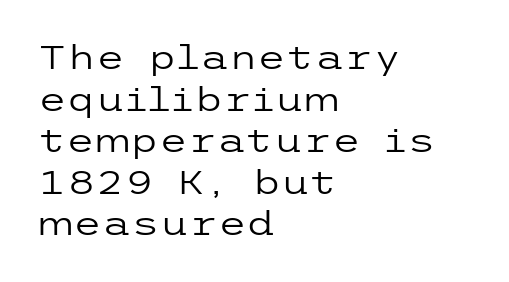
The image shows 33 px regular-weight, wide sans-serif type, upright; set left-aligned, normal line spacing (1.26x), normal letter spacing, not underlined; low stroke contrast and a medium x-height.
